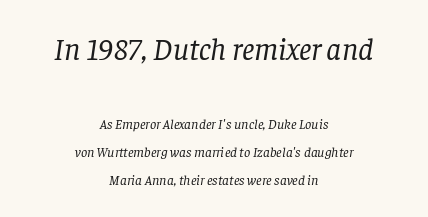
Compared with a flush-left layout, this one balances lines on the center instead. The text was rendered using a seriffed face with decorative stroke endings. Does the leading feel generous? Absolutely, it's lavish. Emphasis-style slanted type is in use. This is not heavy type; no bold has been used. The initial chunk of copy outweighs the following chunk in type size.
